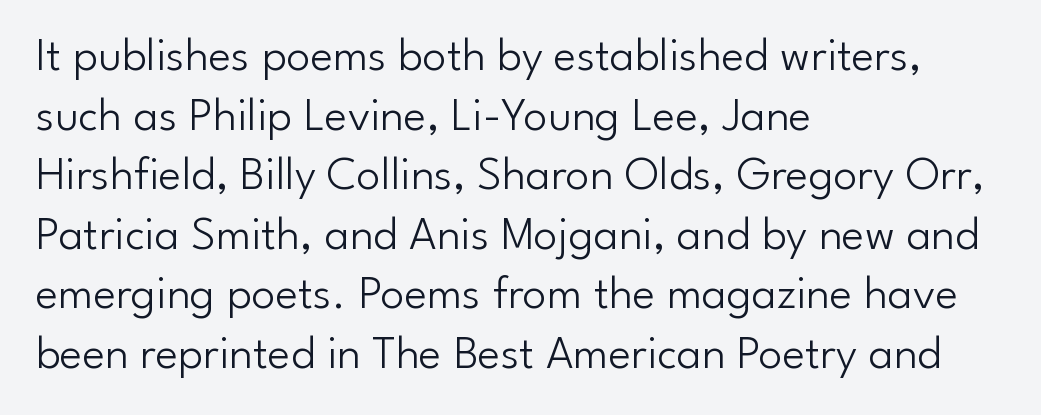
The image shows 48 px light sans-serif type, upright; set left-aligned, line spacing 1.24x, normal letter spacing, not underlined; low stroke contrast and a small x-height.
